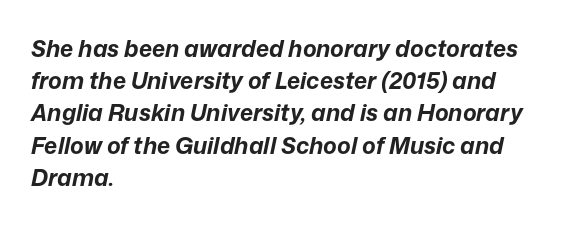
{"italic": "yes", "lean": "right", "slant_degrees": 12, "bold": "yes", "underline": "no", "align": "left", "line_spacing": "normal", "line_spacing_ratio": 1.4, "letter_spacing": "normal", "letter_spacing_em": 0.0, "glyph_px": 23}
